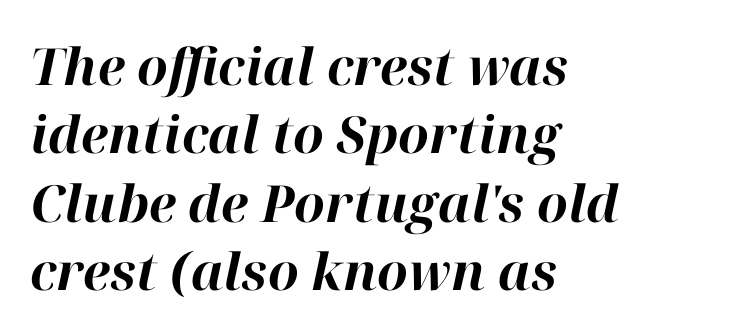
{"italic": "yes", "lean": "right", "slant_degrees": 12, "bold": "yes", "weight": "bold", "width": "normal", "stroke_contrast": "high", "x_height": "medium", "monospaced": "no", "underline": "no", "align": "left", "line_spacing": "normal", "line_spacing_ratio": 1.34, "letter_spacing": "normal", "letter_spacing_em": 0.0, "glyph_px": 51}
